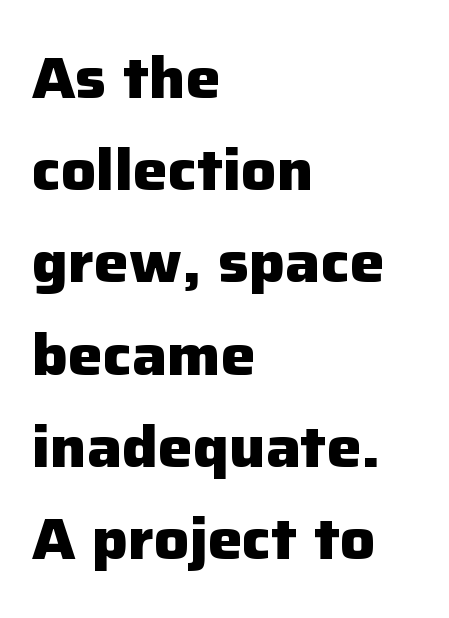
{"serif": "no", "italic": "no", "bold": "yes", "weight": "heavy", "width": "normal", "stroke_contrast": "low", "x_height": "medium", "monospaced": "no", "underline": "no", "align": "left", "line_spacing": "normal", "line_spacing_ratio": 1.59, "letter_spacing": "normal", "letter_spacing_em": 0.0, "glyph_px": 58}
